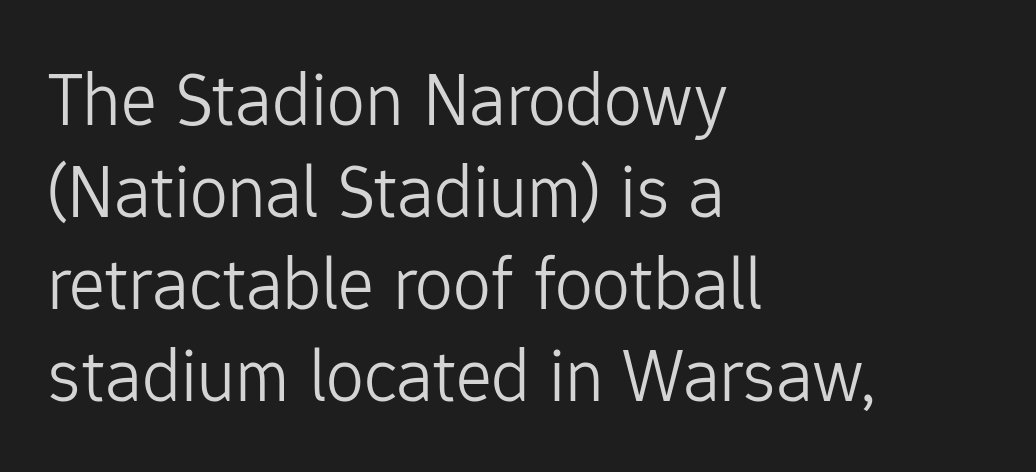
Unlike italic type, these characters show no tilt at all. Decoration check: the copy has no underline. No extra tracking has been applied to these lines. No extra ink here — the face is not bold. Proportional: the letters do not fall into vertical columns.
